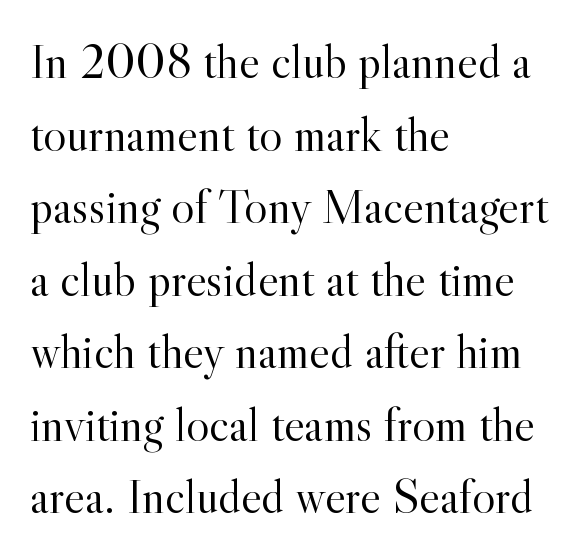
The passage shown stacks its lines at a standard gap. The rendering shows small feet on the letterforms — a serif design. Unbolded letterforms with no extra heft. Anything drawn beneath the words? Only blank space.
